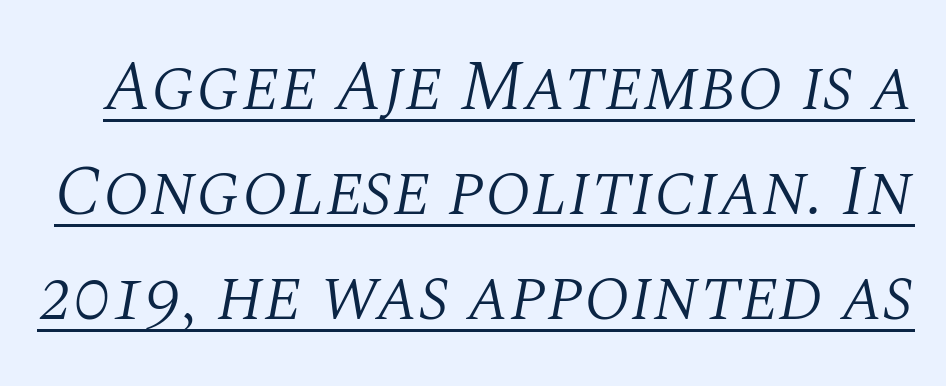
The glyphs look as if they've been sheared to an angle. What's the leading like? Ordinary, nothing unusual. Caption: standard tracking, unaltered. Note: serifs present on the glyphs.
